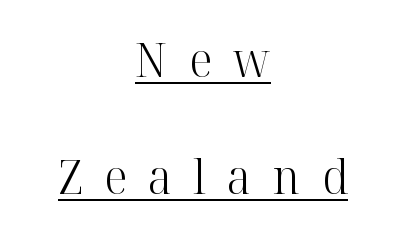
The image shows 47 px light serif type, upright; set centered, loose line spacing (2.48x), unusually wide letter spacing (+0.46 em), underlined; high stroke contrast and a medium x-height.
